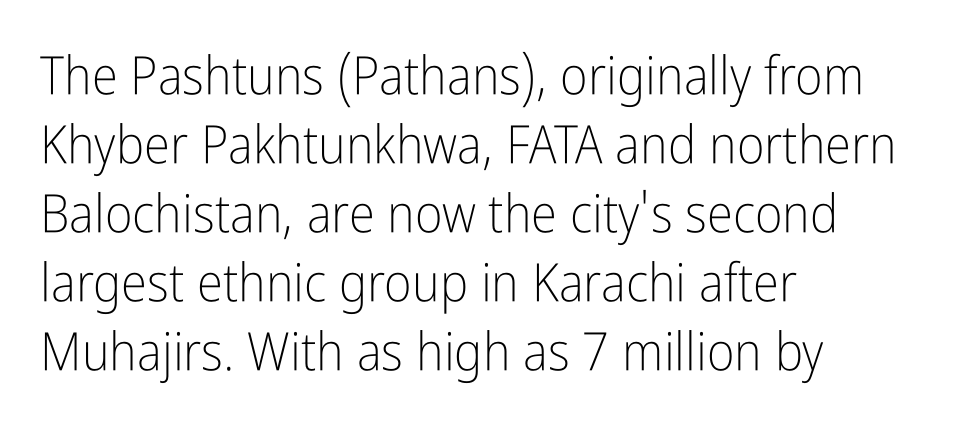
{"serif": "no", "italic": "no", "bold": "no", "weight": "light", "width": "condensed", "stroke_contrast": "low", "x_height": "medium", "monospaced": "no", "underline": "no", "align": "left", "line_spacing": "normal", "line_spacing_ratio": 1.3, "letter_spacing": "normal", "letter_spacing_em": 0.0, "glyph_px": 53}
